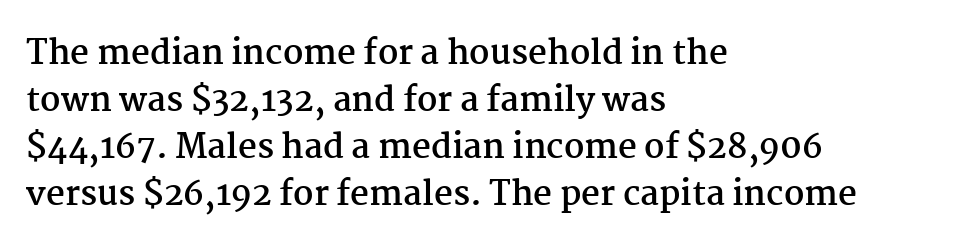
The image shows 33 px semibold serif type, upright; set left-aligned, normal line spacing (1.42x), normal letter spacing, not underlined; medium stroke contrast and a medium x-height.
